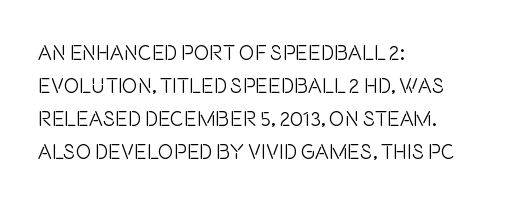
{"italic": "no", "bold": "no", "underline": "no", "align": "left", "line_spacing": "normal", "line_spacing_ratio": 1.57, "letter_spacing": "normal", "letter_spacing_em": 0.0, "glyph_px": 21}
